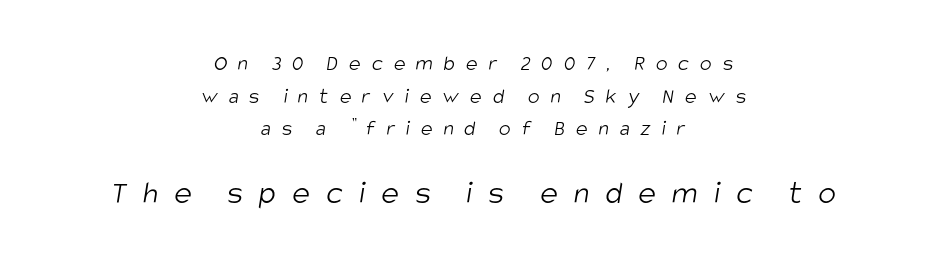
The image shows 33 px light, condensed sans-serif type; set centered, normal line spacing (1.48x), unusually wide letter spacing (+0.49 em), not underlined; the second (bottom) block is 1.5x larger; low stroke contrast and a large x-height.
